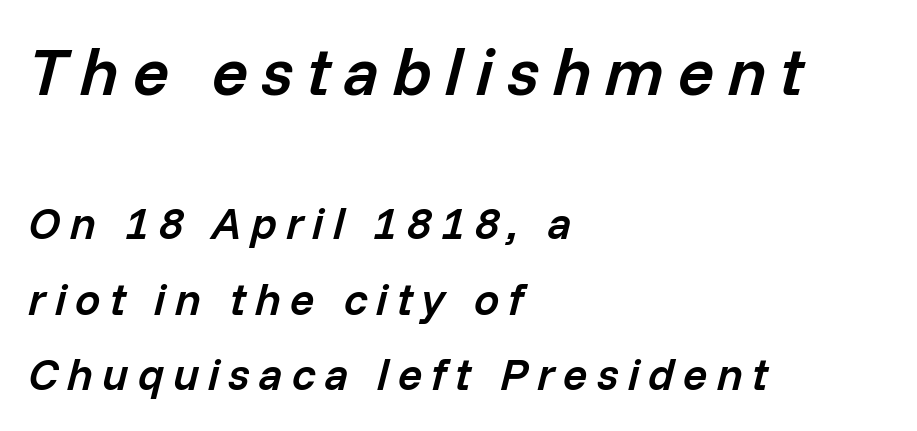
Q: Is the text bold? A: Semi-bold.
Q: Is the text italic (slanted)? A: Yes, it leans right by about 14 degrees.
Q: Is the text underlined? A: No.
Q: How is the paragraph aligned? A: Left-aligned.
Q: Is the spacing between letters normal or unusually wide? A: Unusually wide.
Q: Is the spacing between lines tight, normal or loose? A: Normal.
Q: Which block of text is set in a larger size, the first (top) or the second (bottom)? A: The first (top) one.
Q: Width (condensed, normal, or wide)? A: Normal.
Q: Stroke contrast? A: Low.
Q: x-height? A: Medium.
Q: Monospaced? A: No.
